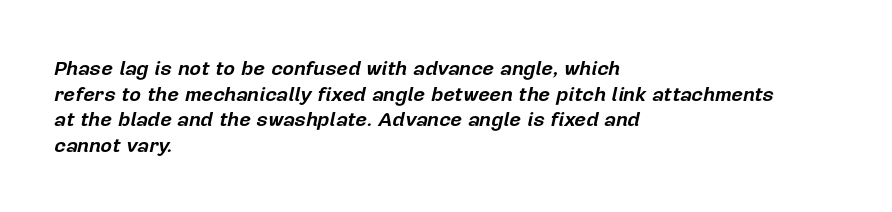
Q: Is the text bold? A: Yes.
Q: Is the text italic (slanted)? A: Yes, it leans right by about 12 degrees.
Q: Is the text underlined? A: No.
Q: How is the paragraph aligned? A: Left-aligned.
Q: Is the spacing between letters normal or unusually wide? A: Normal.
Q: Is the spacing between lines tight, normal or loose? A: Normal.
